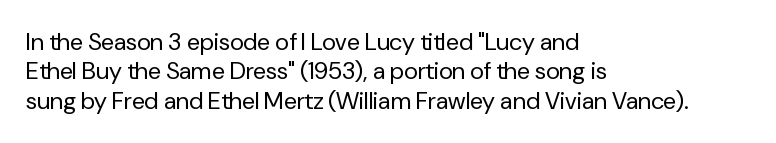
Q: Is the text bold? A: No.
Q: Is the text italic (slanted)? A: No, it is upright.
Q: Is the text underlined? A: No.
Q: How is the paragraph aligned? A: Left-aligned.
Q: Is the spacing between letters normal or unusually wide? A: Normal.
